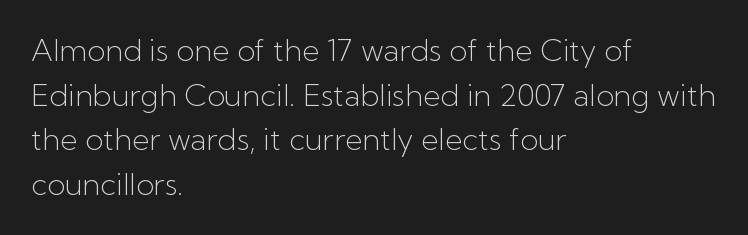
Heaviness? Minimal to ordinary, like unemphasized prose. The text block is weighted toward the left margin, trailing off unevenly rightward. Students, observe: this is what conventionally led text looks like. Italic: no, the glyphs are upright roman.
